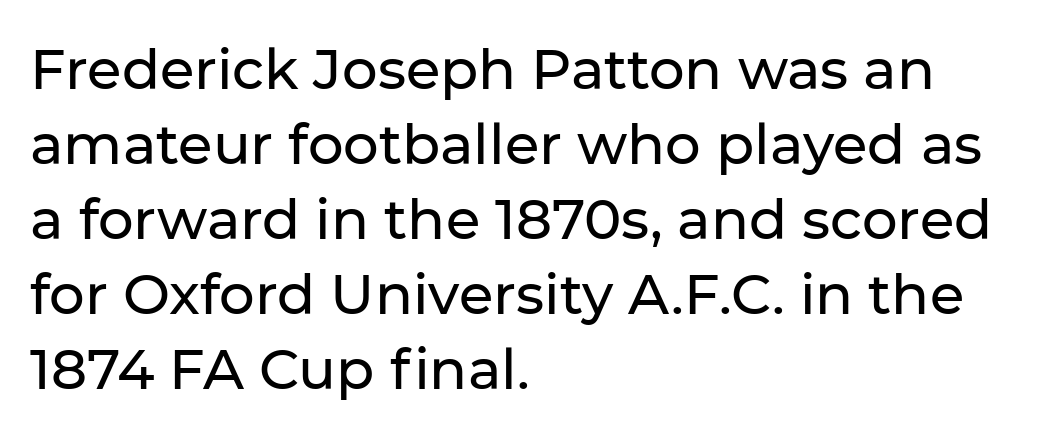
{"serif": "no", "italic": "no", "width": "normal", "stroke_contrast": "low", "x_height": "medium", "monospaced": "no", "underline": "no", "align": "left", "line_spacing": "normal", "line_spacing_ratio": 1.34, "letter_spacing": "normal", "letter_spacing_em": 0.0, "glyph_px": 56}
